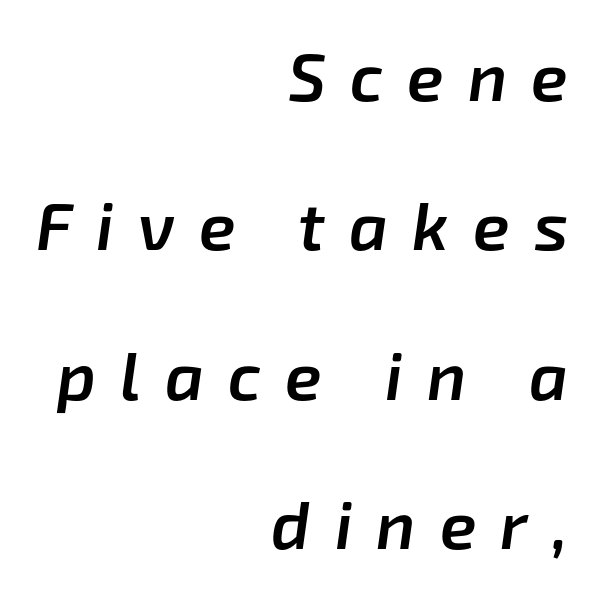
Line endings align vertically; line beginnings do not. The block of text is sparse from top to bottom, with ample space between rows. The face used here is a semibold: visibly heavier than regular, lighter than bold. Varying glyph widths throughout — classic text-font behaviour. Emphasis-style slanted type is in use. Descenders hang freely into open space.
